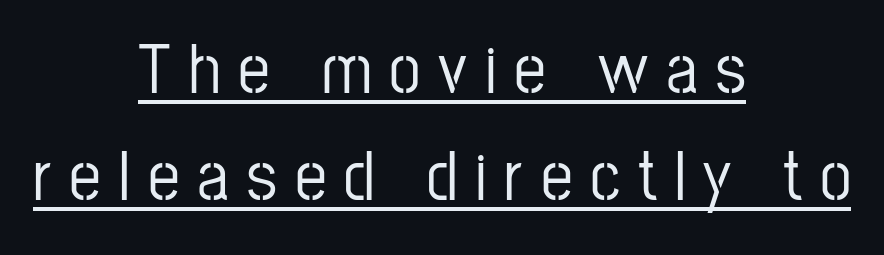
The image shows 71 px condensed sans-serif type, upright; set centered, normal line spacing (1.51x), unusually wide letter spacing (+0.25 em), underlined; low stroke contrast and a medium x-height.
